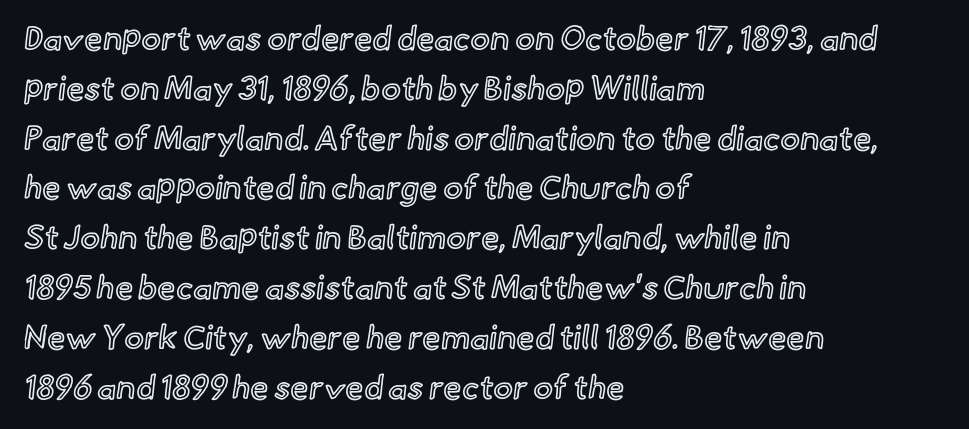
Q: Is the text italic (slanted)? A: Yes.
Q: Is the text underlined? A: No.
Q: How is the paragraph aligned? A: Left-aligned.
Q: Is the spacing between letters normal or unusually wide? A: Normal.
Q: Is the spacing between lines tight, normal or loose? A: Normal.
Q: Width (condensed, normal, or wide)? A: Normal.
Q: x-height? A: Small.
Q: Monospaced? A: No.
